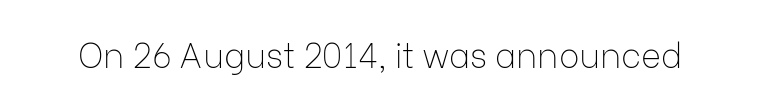
{"serif": "no", "italic": "no", "bold": "no", "weight": "thin", "width": "normal", "stroke_contrast": "low", "x_height": "medium", "monospaced": "no", "underline": "no", "letter_spacing": "normal", "letter_spacing_em": 0.0, "glyph_px": 34}
